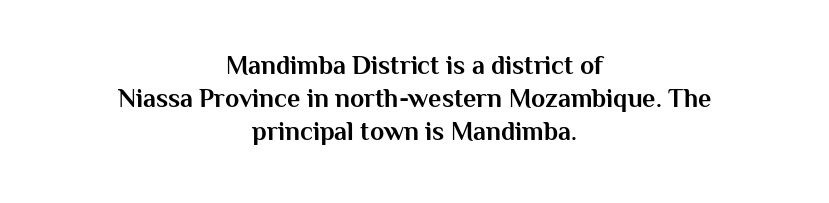
Q: Is the text bold? A: Yes.
Q: Is the text italic (slanted)? A: No, it is upright.
Q: Is the text underlined? A: No.
Q: How is the paragraph aligned? A: Centered.
Q: Is the spacing between letters normal or unusually wide? A: Normal.
Q: Is the spacing between lines tight, normal or loose? A: Normal.
